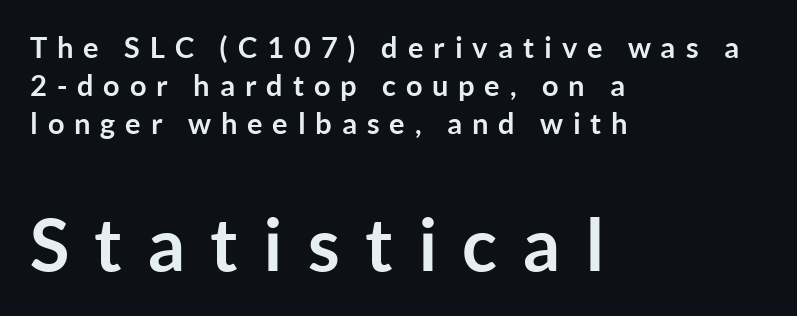
Only glyphs here, with clear space below each row. This is the regular roman posture of the typeface. Characters follow at a spacing far wider than the type designer built in. The typesetting leans heavy: a genuine bold. Font category for this specimen: sans-serif. Does the copy run flush right? No — it runs flush left.
